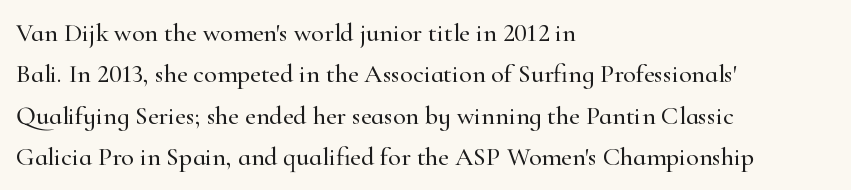
Honestly, there is no underline to notice here at all. Nothing unusual about the tracking: characters are spaced as the font intends. These lines stack with their left ends in a neat column. Posture: vertical. Normally led — the rows are evenly, conventionally spaced.
